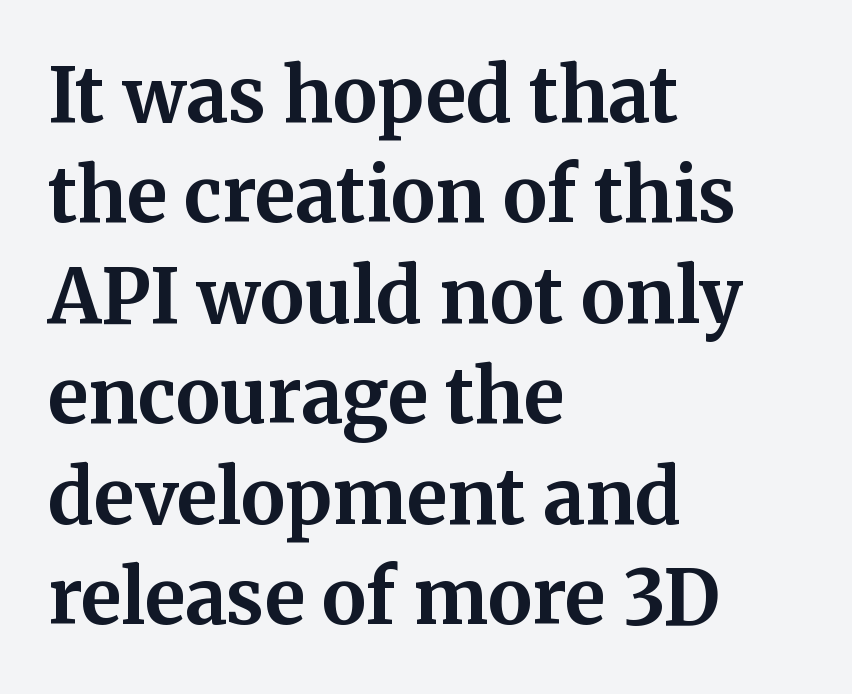
Visually the block forms a straight wall on the left and a jagged coastline on the right. Stroke thickness is high; the sample reads as a true bold. These lines were composed using upright roman letters. These lines keep a tight, regular rhythm from letter to letter. Has an underline been added? It has not. In terms of letterform style, serifs are clearly present.
